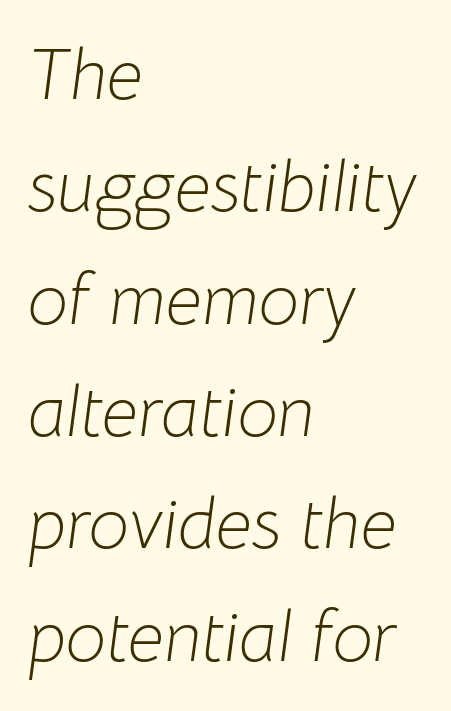
Quick note: underline off. Horizontally, the lines are justified to the leading edge only. You could not count columns in this text — the font is proportionally spaced. The type is set solid horizontally, with unmodified tracking.
